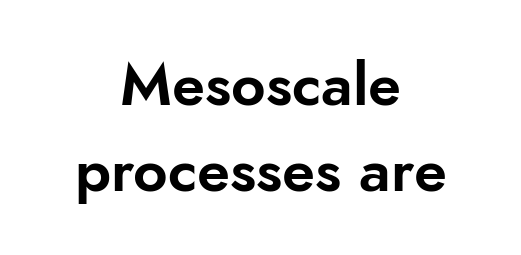
The image shows 60 px sans-serif type, upright; set centered, normal line spacing (1.43x), normal letter spacing, not underlined; low stroke contrast and a small x-height.
